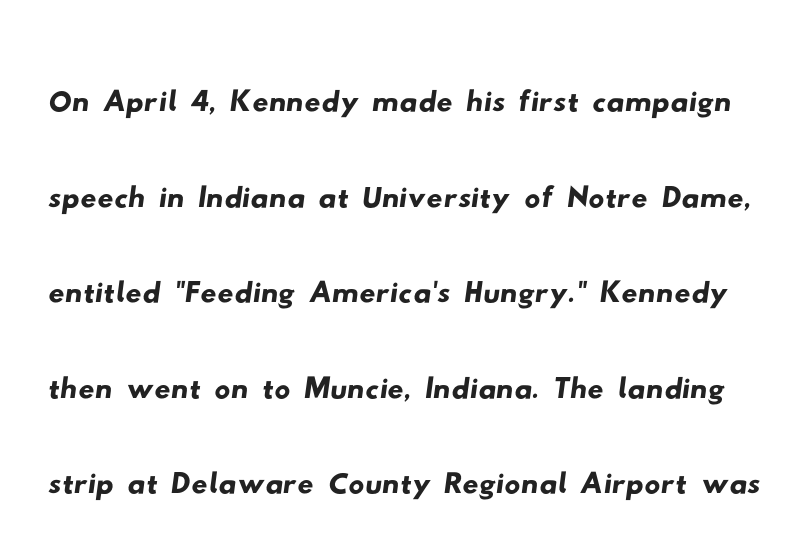
{"serif": "no", "width": "wide", "stroke_contrast": "low", "x_height": "small", "monospaced": "no", "underline": "no", "line_spacing_ratio": 1.21, "letter_spacing": "normal", "letter_spacing_em": 0.0, "glyph_px": 79}
